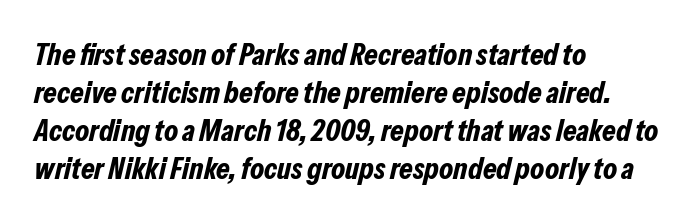
{"italic": "yes", "lean": "right", "slant_degrees": 13, "bold": "yes", "weight": "bold", "width": "condensed", "stroke_contrast": "low", "x_height": "medium", "monospaced": "no", "underline": "no", "align": "left", "line_spacing_ratio": 1.23, "letter_spacing": "normal", "letter_spacing_em": 0.0, "glyph_px": 31}
